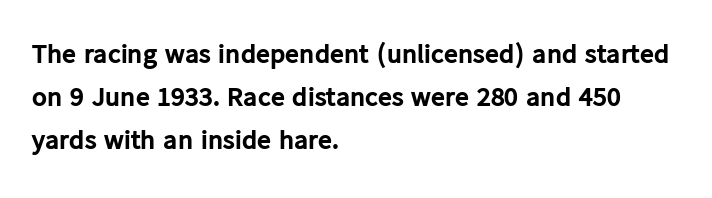
Each new line begins a customary step beneath the previous one. The rendering uses natural spacing where letterforms have individual widths. The axis of the letterforms is exactly vertical. The letters are bold, with thick, heavy strokes.
